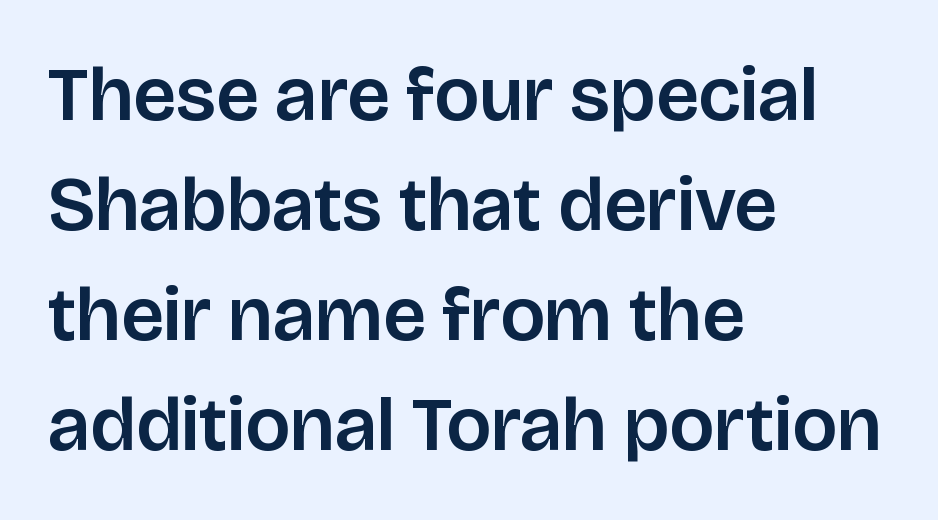
Q: Is the text italic (slanted)? A: No, it is upright.
Q: Is the typeface a serif or a sans-serif typeface? A: Sans-serif.
Q: Is the text underlined? A: No.
Q: How is the paragraph aligned? A: Left-aligned.
Q: Is the spacing between letters normal or unusually wide? A: Normal.
Q: Is the spacing between lines tight, normal or loose? A: Normal.
Q: Width (condensed, normal, or wide)? A: Normal.
Q: Stroke contrast? A: Low.
Q: x-height? A: Large.
Q: Monospaced? A: No.
